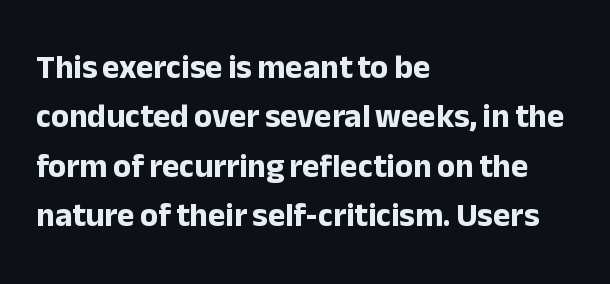
The image shows 33 px bold sans-serif type, upright; set left-aligned, normal line spacing (1.5x), normal letter spacing, not underlined; low stroke contrast and a medium x-height.
